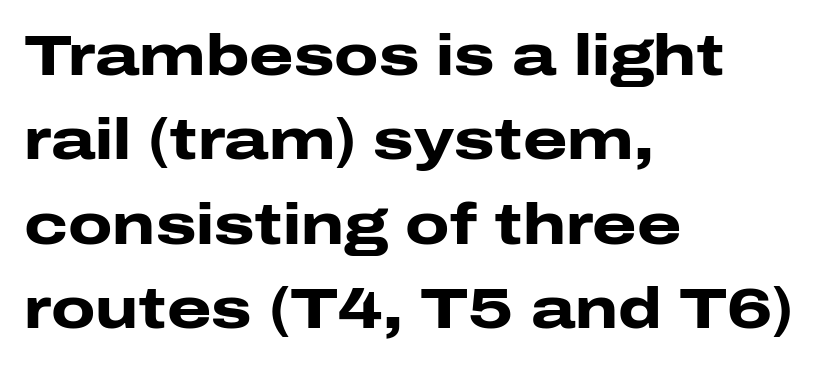
{"serif": "no", "italic": "no", "bold": "yes", "weight": "heavy", "width": "wide", "stroke_contrast": "low", "x_height": "medium", "monospaced": "no", "underline": "no", "align": "left", "line_spacing": "normal", "line_spacing_ratio": 1.48, "letter_spacing": "normal", "letter_spacing_em": 0.0, "glyph_px": 57}
